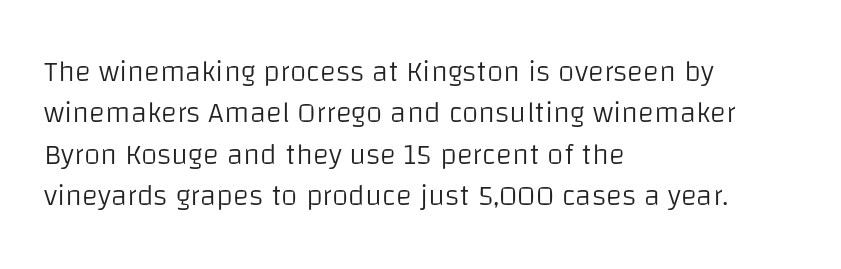
These lines are rendered in a variable-pitch font. Visually the block forms a straight wall on the left and a jagged coastline on the right. Heft: none added — not bold. Posture: upright roman.
